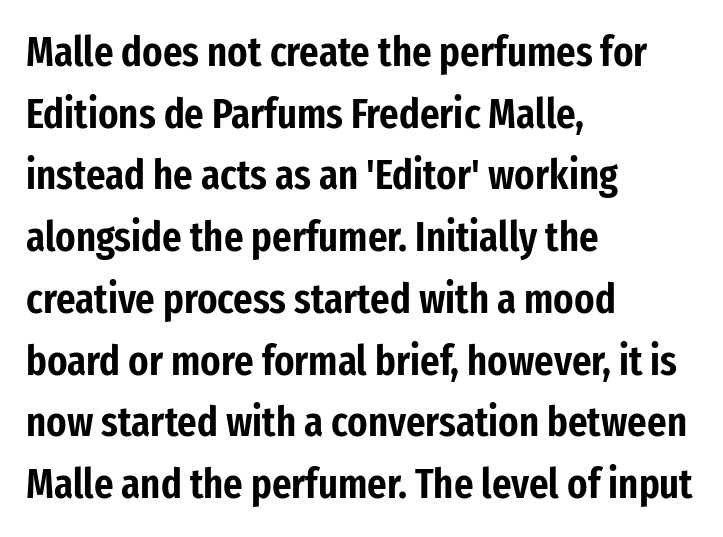
The image shows 42 px condensed sans-serif type, upright; set left-aligned, normal line spacing (1.47x), normal letter spacing, not underlined; low stroke contrast and a medium x-height.
